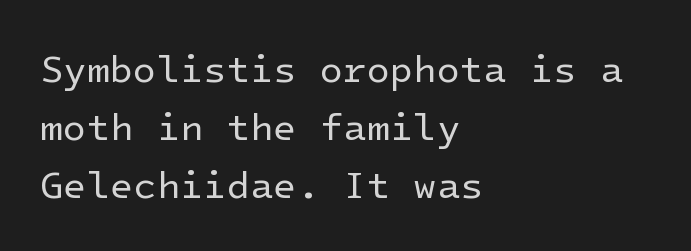
Q: Is the text bold? A: No.
Q: Is the text italic (slanted)? A: No, it is upright.
Q: Is the typeface a serif or a sans-serif typeface? A: Sans-serif.
Q: Is the text underlined? A: No.
Q: How is the paragraph aligned? A: Left-aligned.
Q: Is the spacing between letters normal or unusually wide? A: Normal.
Q: Is the spacing between lines tight, normal or loose? A: Normal.
Q: Width (condensed, normal, or wide)? A: Normal.
Q: Stroke contrast? A: Low.
Q: x-height? A: Medium.
